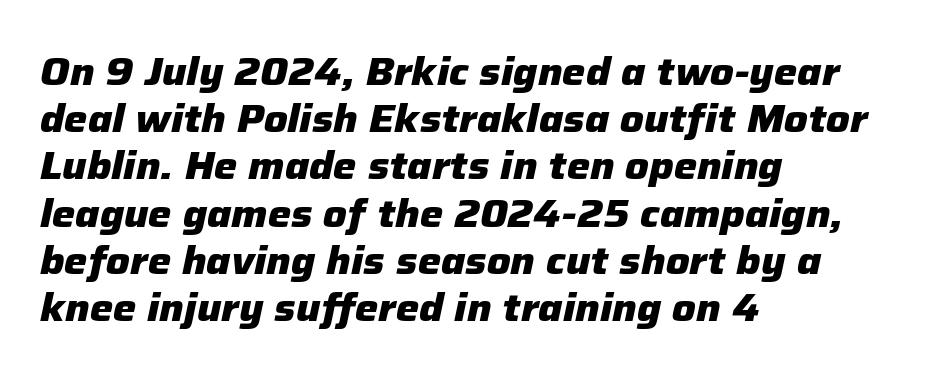
{"italic": "yes", "lean": "right", "slant_degrees": 12, "bold": "yes", "weight": "heavy", "width": "normal", "stroke_contrast": "low", "x_height": "medium", "monospaced": "no", "underline": "no", "align": "left", "line_spacing_ratio": 1.21, "letter_spacing": "normal", "letter_spacing_em": 0.0, "glyph_px": 39}
